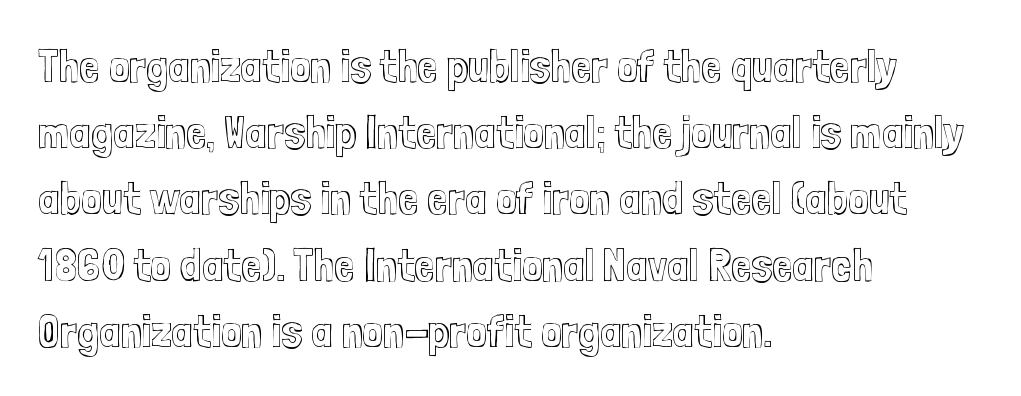
The image shows 46 px condensed type, upright; set left-aligned, normal line spacing (1.44x), normal letter spacing, not underlined; a medium x-height.
